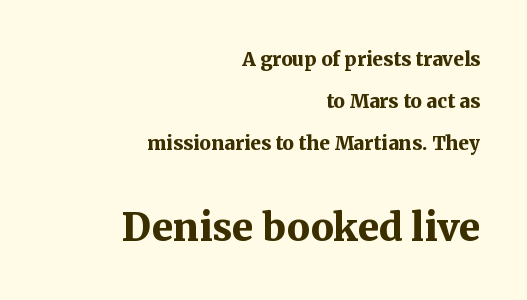
The image shows 38 px bold serif type, upright; set right-aligned, loose line spacing (2.21x), normal letter spacing, not underlined; the second (bottom) block is 2.0x larger; medium stroke contrast and a medium x-height.
